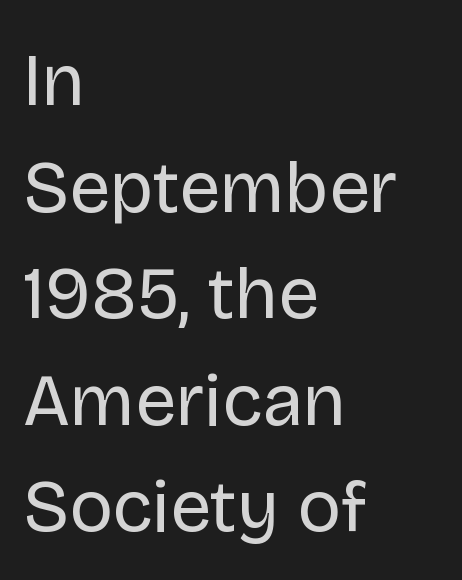
When letters stand straight like this, we call the style roman or upright. The words here are not underlined. The letters advance in unequal steps, a hallmark of proportional type. Type style note: lacks serifs.
